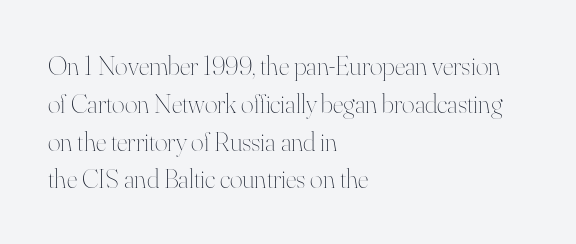
Q: Is the text bold? A: No.
Q: Is the text italic (slanted)? A: No, it is upright.
Q: Is the text underlined? A: No.
Q: How is the paragraph aligned? A: Left-aligned.
Q: Is the spacing between letters normal or unusually wide? A: Normal.
Q: Is the spacing between lines tight, normal or loose? A: Normal.
